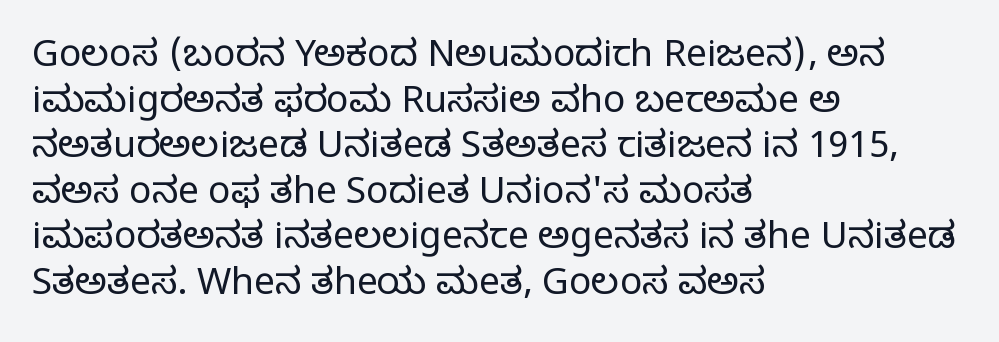
Q: Is the text bold? A: No.
Q: Is the text italic (slanted)? A: No, it is upright.
Q: Is the typeface a serif or a sans-serif typeface? A: Serif.
Q: Is the text underlined? A: No.
Q: How is the paragraph aligned? A: Left-aligned.
Q: Is the spacing between letters normal or unusually wide? A: Normal.
Q: Width (condensed, normal, or wide)? A: Normal.
Q: Stroke contrast? A: Low.
Q: x-height? A: Large.
Q: Monospaced? A: No.
